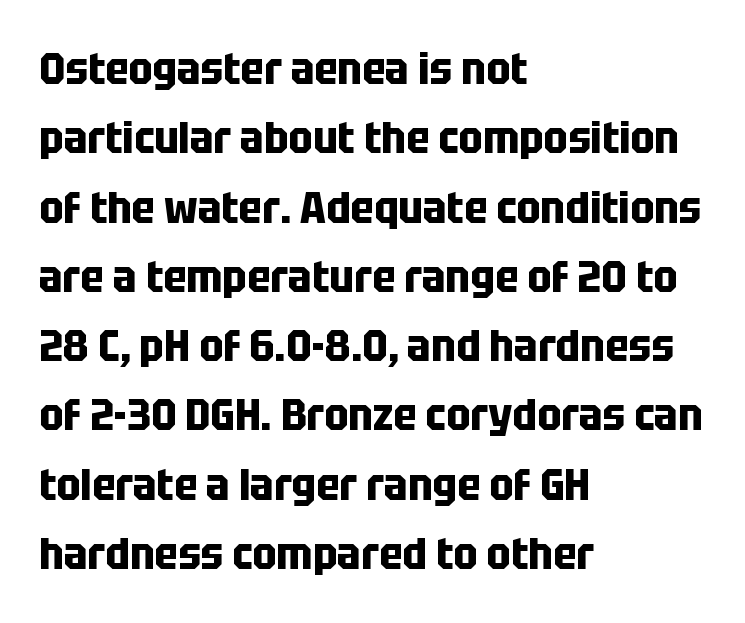
{"serif": "no", "italic": "no", "bold": "yes", "weight": "bold", "width": "condensed", "stroke_contrast": "low", "x_height": "large", "monospaced": "no", "underline": "no", "align": "left", "line_spacing": "normal", "line_spacing_ratio": 1.54, "letter_spacing": "normal", "letter_spacing_em": 0.0, "glyph_px": 45}
